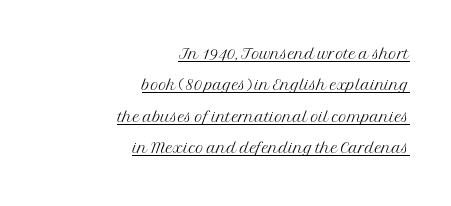
Reading down the column, the eye jumps a familiar distance to each next line. Inter-character spacing is left at the font's built-in metrics. Visually the block forms a straight wall on the right and a jagged coastline on the left. A typographer would call this underscored text.
